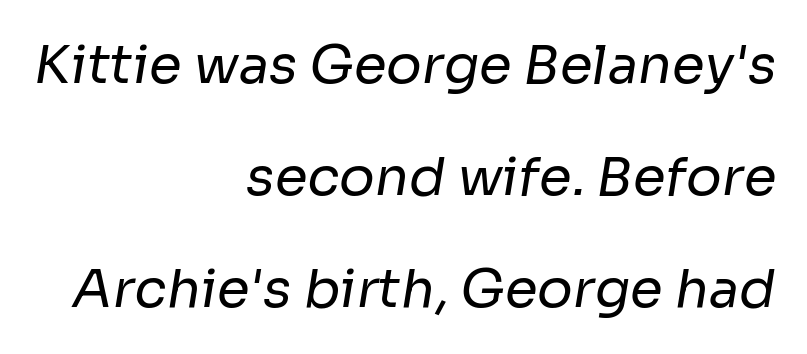
Q: Is the text bold? A: No.
Q: Is the typeface a serif or a sans-serif typeface? A: Sans-serif.
Q: Is the text underlined? A: No.
Q: How is the paragraph aligned? A: Right-aligned.
Q: Is the spacing between letters normal or unusually wide? A: Normal.
Q: Is the spacing between lines tight, normal or loose? A: Loose.
Q: Width (condensed, normal, or wide)? A: Normal.
Q: Stroke contrast? A: Low.
Q: x-height? A: Medium.
Q: Monospaced? A: No.
